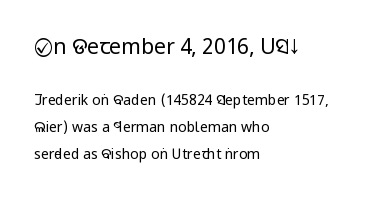
{"italic": "no", "bold": "no", "underline": "no", "align": "left", "line_spacing": "loose", "line_spacing_ratio": 1.95, "letter_spacing": "normal", "letter_spacing_em": 0.0, "larger_block": "first", "size_ratio": 1.5, "glyph_px": 21}
